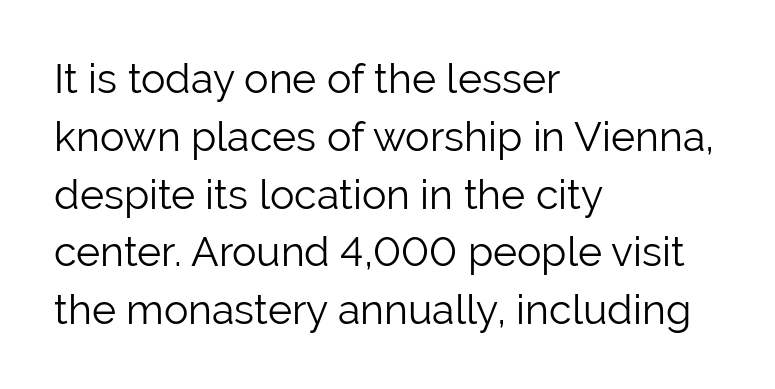
Q: Is the text bold? A: No.
Q: Is the text italic (slanted)? A: No, it is upright.
Q: Is the typeface a serif or a sans-serif typeface? A: Sans-serif.
Q: Is the text underlined? A: No.
Q: How is the paragraph aligned? A: Left-aligned.
Q: Is the spacing between letters normal or unusually wide? A: Normal.
Q: Is the spacing between lines tight, normal or loose? A: Normal.
Q: Width (condensed, normal, or wide)? A: Normal.
Q: Stroke contrast? A: Low.
Q: x-height? A: Medium.
Q: Monospaced? A: No.
